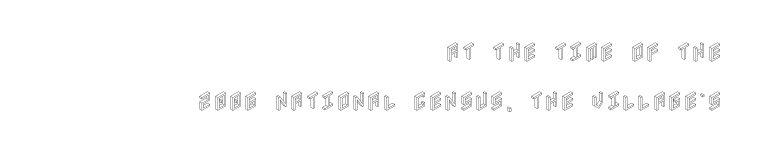
Q: Is the text italic (slanted)? A: No, it is upright.
Q: Is the text underlined? A: No.
Q: How is the paragraph aligned? A: Right-aligned.
Q: Is the spacing between letters normal or unusually wide? A: Normal.
Q: Is the spacing between lines tight, normal or loose? A: Loose.
